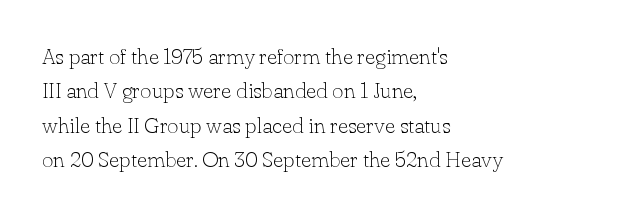
{"italic": "no", "bold": "no", "underline": "no", "align": "left", "line_spacing": "normal", "line_spacing_ratio": 1.56, "letter_spacing": "normal", "letter_spacing_em": 0.0, "glyph_px": 22}
